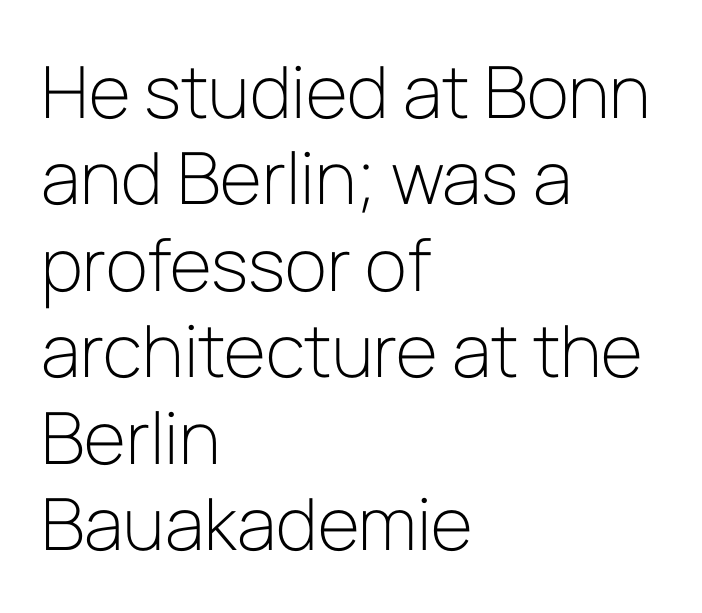
{"serif": "no", "italic": "no", "bold": "no", "weight": "light", "width": "normal", "stroke_contrast": "low", "x_height": "medium", "monospaced": "no", "underline": "no", "align": "left", "line_spacing_ratio": 1.2, "letter_spacing": "normal", "letter_spacing_em": 0.0, "glyph_px": 72}
